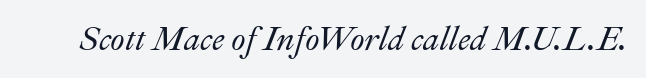
The image shows 33 px text type, italic (leaning right); set normal letter spacing, not underlined; medium stroke contrast and a small x-height.
